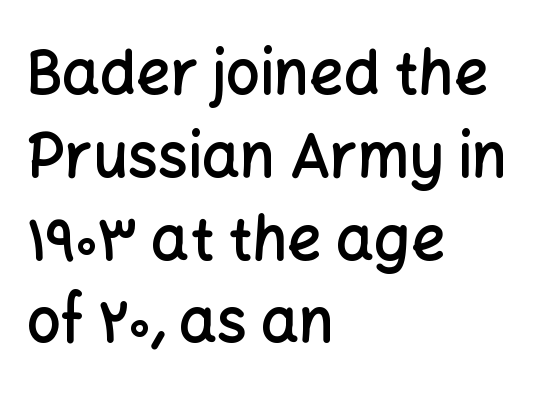
Horizontally, the lines are justified to the leading edge only. Quick note: underline off. Is there much room between lines? A standard amount, neither cramped nor airy. Varying glyph widths throughout — classic text-font behaviour. Each letter's strokes conclude bluntly, with no projecting serifs. Does extra space separate the letters? No, they use regular spacing.
